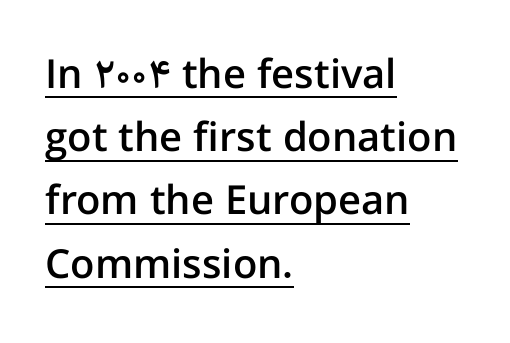
Q: Is the text bold? A: Semi-bold.
Q: Is the text italic (slanted)? A: No, it is upright.
Q: Is the typeface a serif or a sans-serif typeface? A: Sans-serif.
Q: Is the text underlined? A: Yes.
Q: How is the paragraph aligned? A: Left-aligned.
Q: Is the spacing between letters normal or unusually wide? A: Normal.
Q: Is the spacing between lines tight, normal or loose? A: Normal.
Q: Width (condensed, normal, or wide)? A: Normal.
Q: Stroke contrast? A: Low.
Q: x-height? A: Medium.
Q: Monospaced? A: No.
